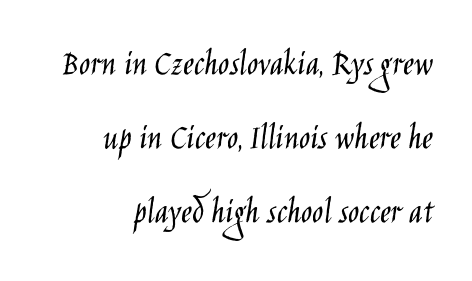
The image shows 37 px light, condensed sans-serif type; set right-aligned, loose line spacing (2.0x), normal letter spacing, not underlined; low stroke contrast and a large x-height.
